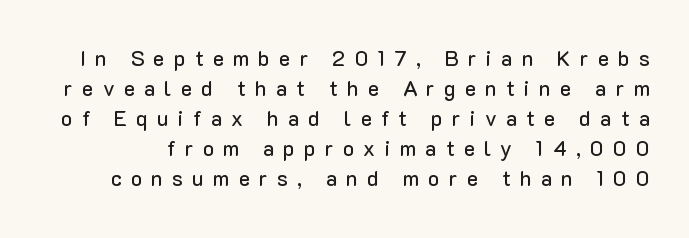
{"italic": "no", "underline": "no", "line_spacing": "normal", "line_spacing_ratio": 1.43, "letter_spacing": "wide", "letter_spacing_em": 0.44, "glyph_px": 21}
